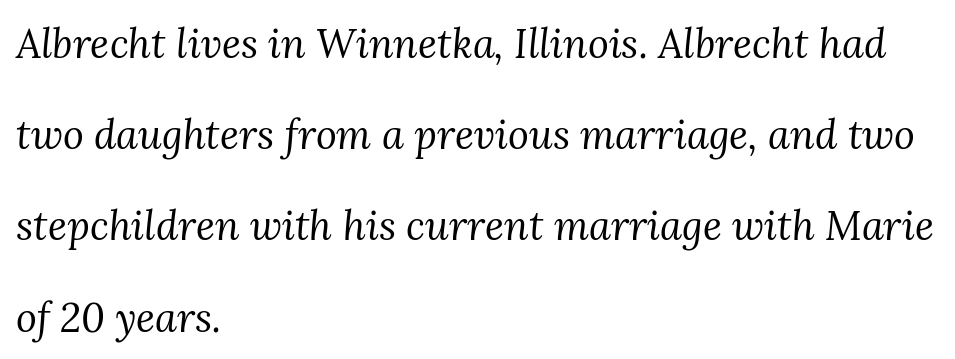
Q: Is the text bold? A: No.
Q: Is the text italic (slanted)? A: Yes, it leans right by about 3 degrees.
Q: Is the typeface a serif or a sans-serif typeface? A: Serif.
Q: Is the text underlined? A: No.
Q: How is the paragraph aligned? A: Left-aligned.
Q: Is the spacing between letters normal or unusually wide? A: Normal.
Q: Is the spacing between lines tight, normal or loose? A: Loose.
Q: Width (condensed, normal, or wide)? A: Normal.
Q: Stroke contrast? A: Medium.
Q: x-height? A: Medium.
Q: Monospaced? A: No.
